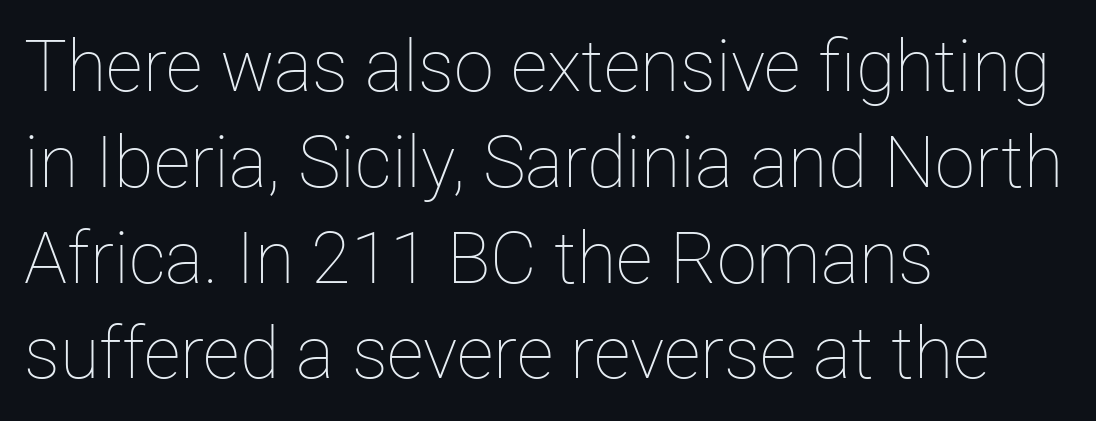
The image shows 72 px thin type, upright; set left-aligned, normal line spacing (1.33x), normal letter spacing, not underlined; low stroke contrast and a medium x-height.
